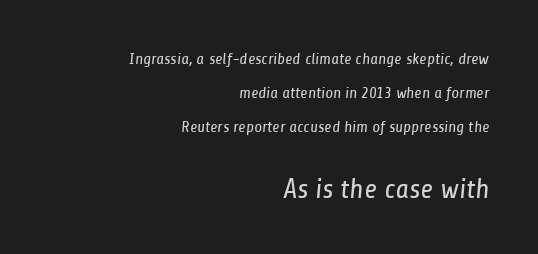
The image shows 28 px regular-weight, condensed sans-serif type; set right-aligned, loose line spacing (2.11x), normal letter spacing, not underlined; the second (bottom) block is 1.75x larger; low stroke contrast and a medium x-height.
